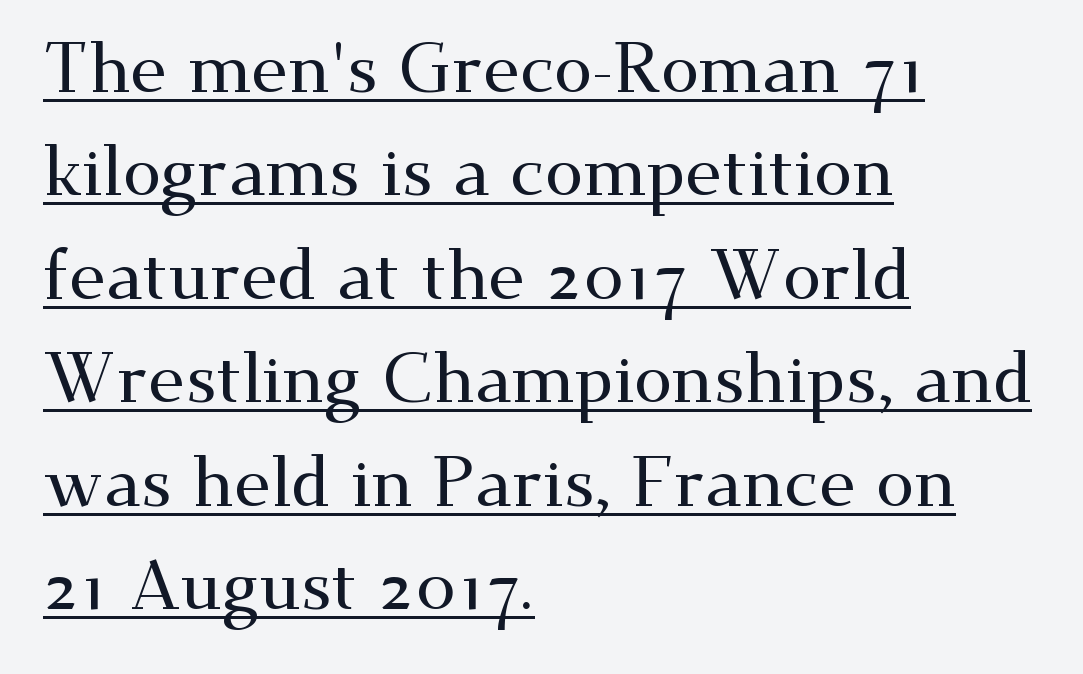
The lettering stays uniformly vertical, giving the passage a roman look. You could call the tracking neutral — neither tight nor loose. Horizontally, the lines are justified to the leading edge only. Serif or sans? Serif — the stroke terminals have little feet. Regular leading.
